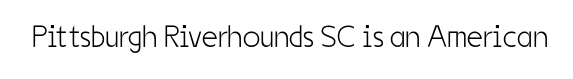
{"serif": "no", "italic": "no", "bold": "no", "weight": "light", "width": "condensed", "stroke_contrast": "low", "x_height": "medium", "monospaced": "no", "underline": "no", "letter_spacing": "normal", "letter_spacing_em": 0.0, "glyph_px": 31}
